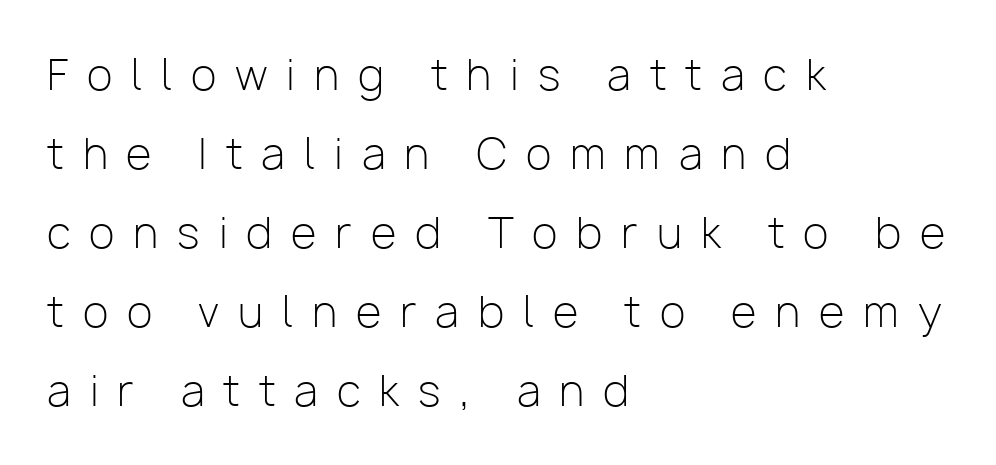
Is this a fixed-width face? No — the glyphs have proportional, varying widths. A light-to-regular cut is what we see here. Plain, unruled lines of type. Font category for this specimen: sans-serif. A typesetter would call this heavily tracked-out type. The typography opts for an upright posture over an oblique one.
